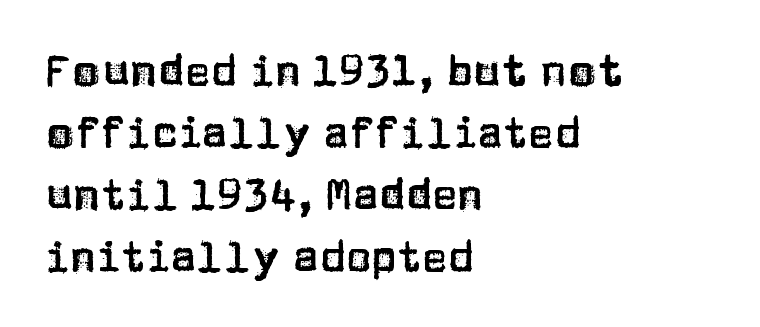
{"serif": "no", "italic": "no", "width": "normal", "stroke_contrast": "low", "x_height": "large", "monospaced": "no", "underline": "no", "align": "left", "line_spacing": "normal", "line_spacing_ratio": 1.44, "letter_spacing": "normal", "letter_spacing_em": 0.0, "glyph_px": 43}
